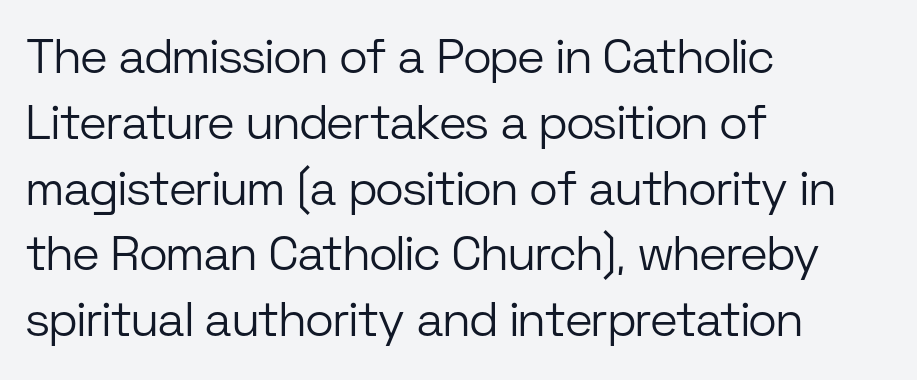
{"serif": "no", "italic": "no", "bold": "no", "weight": "light", "width": "normal", "stroke_contrast": "low", "x_height": "medium", "monospaced": "no", "underline": "no", "align": "left", "line_spacing": "normal", "line_spacing_ratio": 1.37, "letter_spacing": "normal", "letter_spacing_em": 0.0, "glyph_px": 48}
